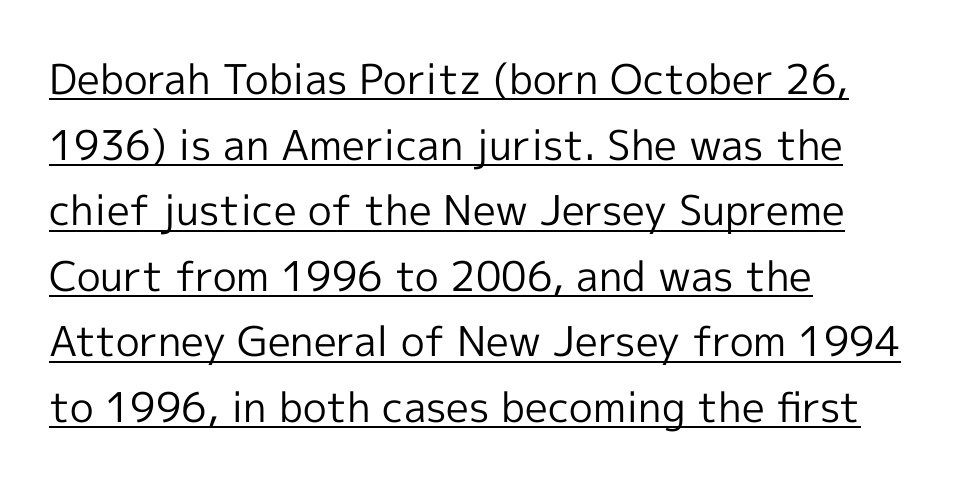
{"serif": "no", "italic": "no", "bold": "no", "weight": "regular", "width": "normal", "x_height": "medium", "monospaced": "no", "underline": "yes", "align": "left", "line_spacing": "normal", "line_spacing_ratio": 1.6, "letter_spacing": "normal", "letter_spacing_em": 0.0, "glyph_px": 41}
